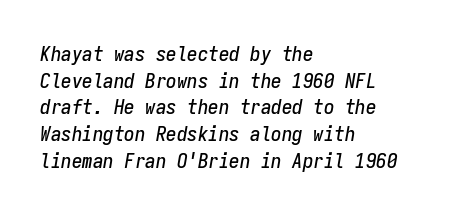
The image shows 21 px text type, italic (leaning right); set left-aligned, normal line spacing (1.27x), normal letter spacing, not underlined.
